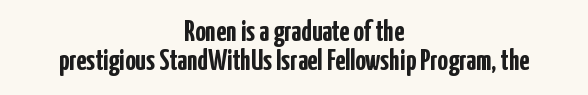
Vertical strokes here are truly vertical. Between one letter and the next there's only the usual sliver of space. The paragraph has two soft edges and a firm central axis. Character widths vary here, with narrow letters taking less room than wide ones. As a designer I'd log this as weight 700, bold.
